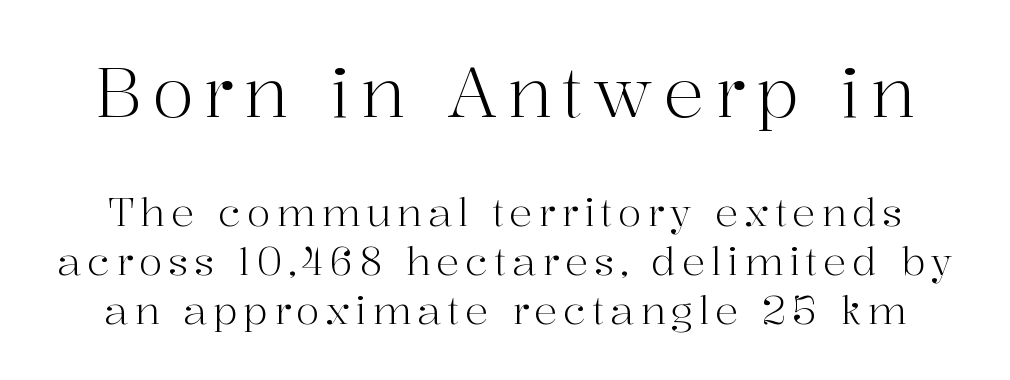
The lines sit at an ordinary, default distance from one another. The letterforms sit at book weight or below. A clean baseline with only descenders dipping below it. Between these two stacked blocks, the higher one wins on size. Here the designer chose a conventional face with non-uniform glyph widths. The glyphs in this specimen are seriffed.
